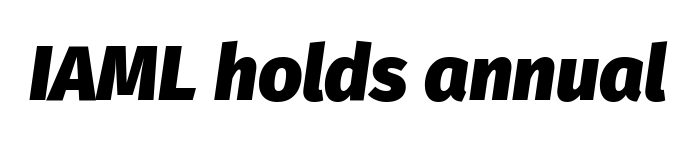
The image shows 78 px heavy type, italic (leaning right); set normal letter spacing, not underlined; low stroke contrast and a medium x-height.
